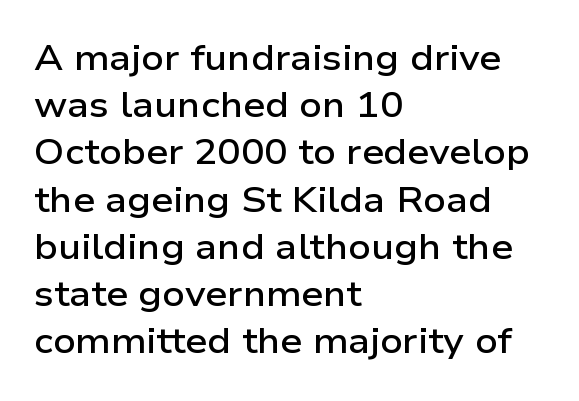
The image shows 35 px semibold, wide sans-serif type, upright; set left-aligned, normal line spacing (1.35x), normal letter spacing, not underlined; low stroke contrast and a medium x-height.
